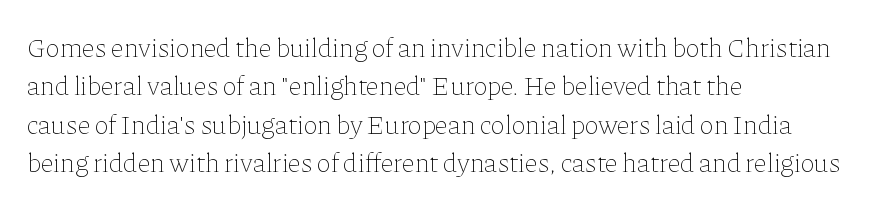
The image shows 27 px text type, upright; set left-aligned, normal line spacing (1.42x), normal letter spacing, not underlined.
